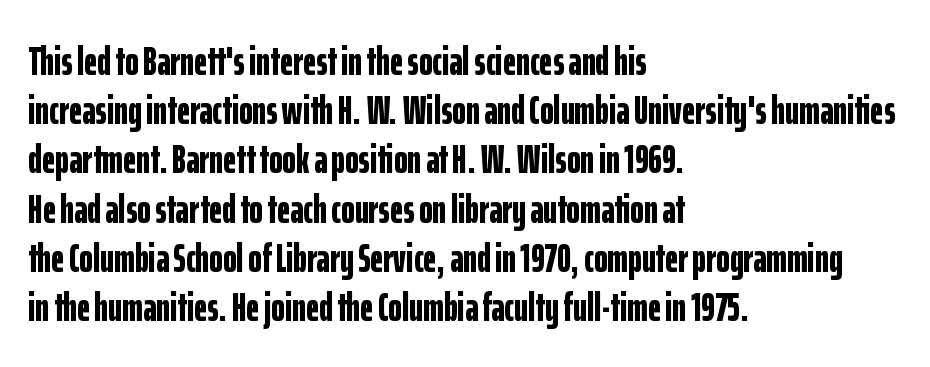
The axis of the letterforms is exactly vertical. Caption: multi-line text, flush left, ragged right. Unmarked baselines from the first word to the last. The letters advance in unequal steps, a hallmark of proportional type.
